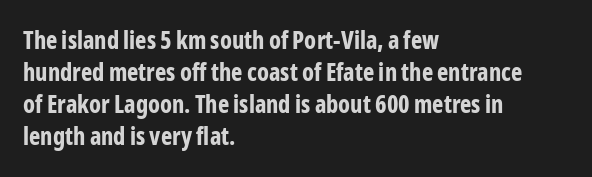
Heavy-handed strokes throughout: this text is bold. Ordinary non-slanted type is in use. The text block is weighted toward the left margin, trailing off unevenly rightward. Students, observe: this is what conventionally led text looks like. Students, note that the glyphs here touch the page at normal intervals. The words here are not underlined.
